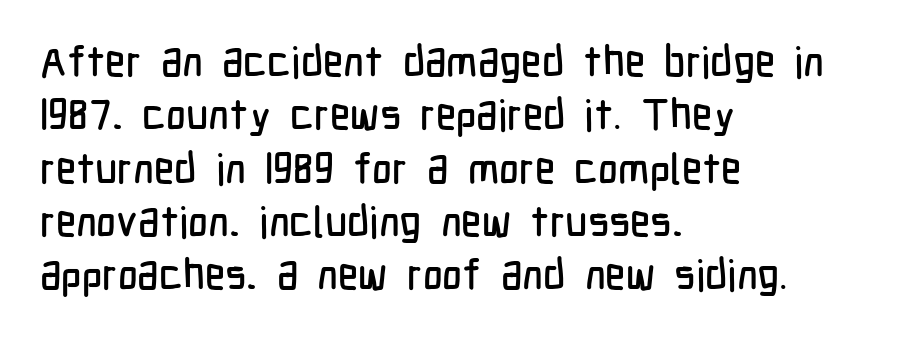
The image shows 43 px condensed sans-serif type, upright; set left-aligned, line spacing 1.24x, normal letter spacing, not underlined; low stroke contrast and a medium x-height.
